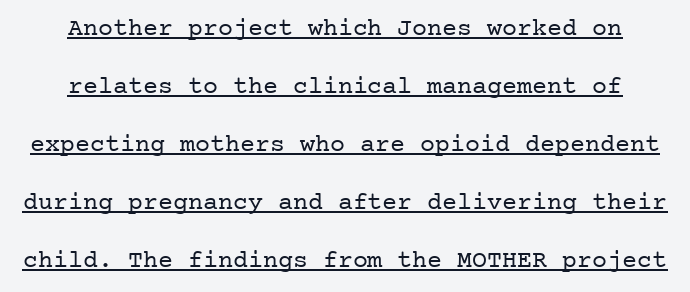
Q: Is the text bold? A: No.
Q: Is the text italic (slanted)? A: No, it is upright.
Q: Is the text underlined? A: Yes.
Q: How is the paragraph aligned? A: Centered.
Q: Is the spacing between letters normal or unusually wide? A: Normal.
Q: Is the spacing between lines tight, normal or loose? A: Loose.
